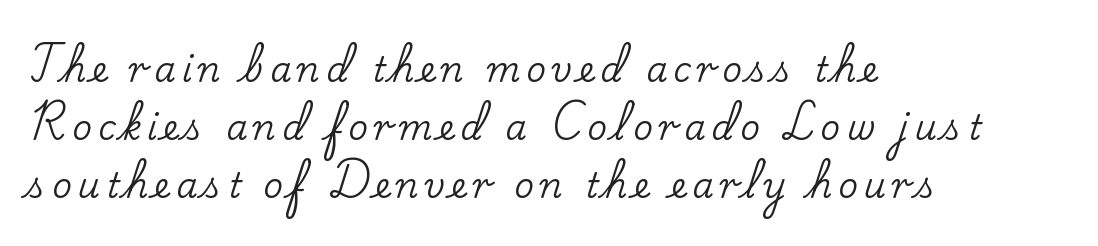
{"serif": "yes", "width": "normal", "stroke_contrast": "low", "x_height": "small", "monospaced": "no", "underline": "no", "align": "left", "line_spacing": "normal", "line_spacing_ratio": 1.7, "glyph_px": 34}
